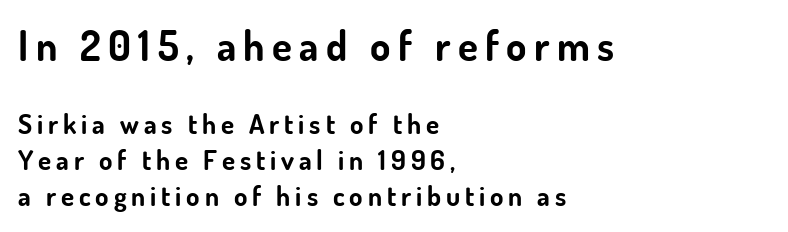
Q: Is the text bold? A: Yes.
Q: Is the text italic (slanted)? A: No, it is upright.
Q: Is the typeface a serif or a sans-serif typeface? A: Sans-serif.
Q: Is the text underlined? A: No.
Q: How is the paragraph aligned? A: Left-aligned.
Q: Is the spacing between lines tight, normal or loose? A: Normal.
Q: Which block of text is set in a larger size, the first (top) or the second (bottom)? A: The first (top) one.
Q: Width (condensed, normal, or wide)? A: Normal.
Q: Stroke contrast? A: Low.
Q: x-height? A: Small.
Q: Monospaced? A: No.
